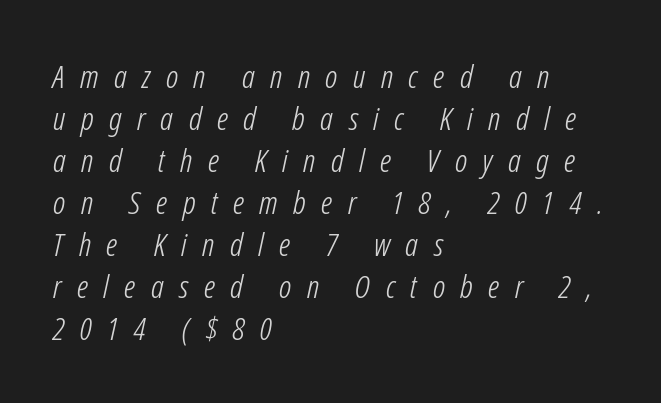
There's an unmistakable incline to the writing here. The face used here is rendered with a markedly widened letterfit. Plain, unruled lines of type. This reads as an unemphasized weight, regular at the heaviest. A typesetter would call this proportional, since set widths differ per character.
